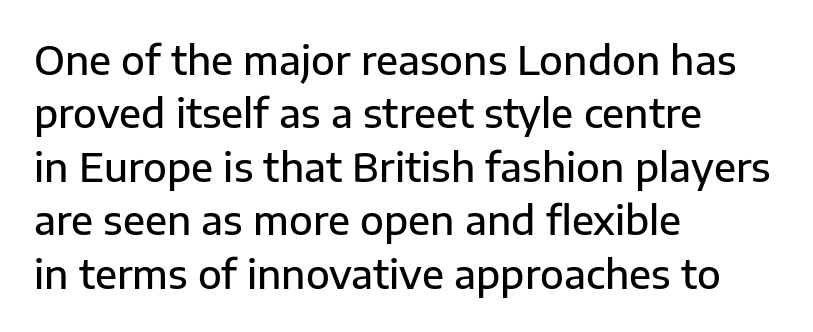
{"serif": "no", "italic": "no", "bold": "semi", "weight": "semibold", "width": "normal", "stroke_contrast": "low", "x_height": "medium", "monospaced": "no", "underline": "no", "align": "left", "line_spacing": "normal", "line_spacing_ratio": 1.37, "letter_spacing": "normal", "letter_spacing_em": 0.0, "glyph_px": 39}
